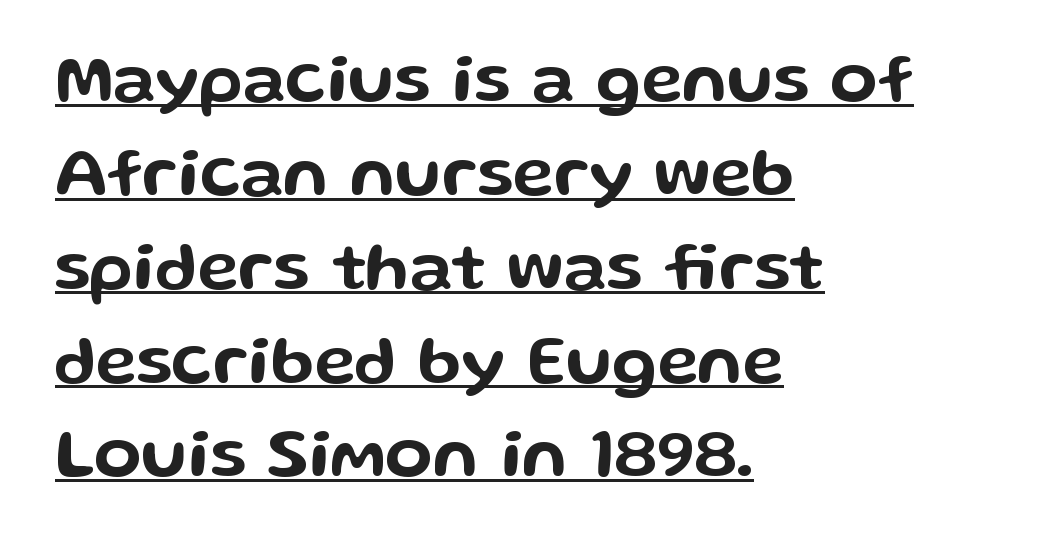
Q: Is the text italic (slanted)? A: No, it is upright.
Q: Is the typeface a serif or a sans-serif typeface? A: Sans-serif.
Q: Is the text underlined? A: Yes.
Q: How is the paragraph aligned? A: Left-aligned.
Q: Is the spacing between letters normal or unusually wide? A: Normal.
Q: Is the spacing between lines tight, normal or loose? A: Normal.
Q: Width (condensed, normal, or wide)? A: Wide.
Q: Stroke contrast? A: Low.
Q: x-height? A: Medium.
Q: Monospaced? A: No.
